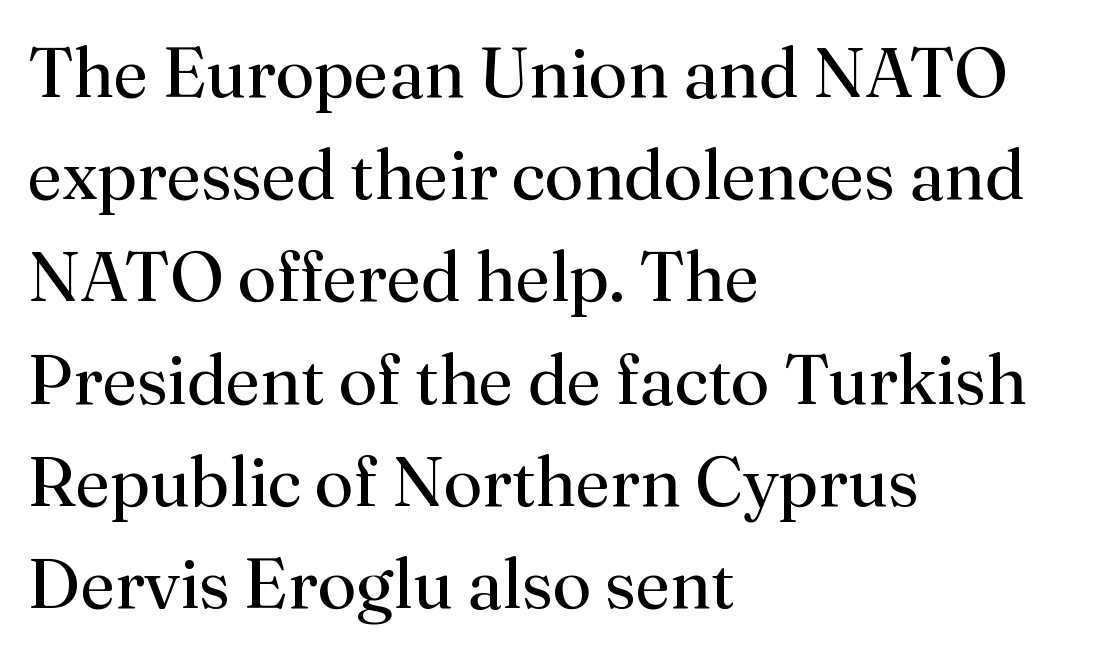
{"serif": "yes", "italic": "no", "bold": "no", "weight": "regular", "width": "normal", "stroke_contrast": "medium", "x_height": "small", "monospaced": "no", "underline": "no", "align": "left", "line_spacing": "normal", "line_spacing_ratio": 1.46, "letter_spacing": "normal", "letter_spacing_em": 0.0, "glyph_px": 70}
